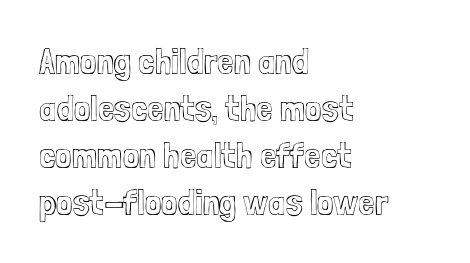
These lines are rendered in a variable-pitch font. The paragraph has a hard left edge and a soft right edge. Successive baselines arrive at the customary interval. No extra tracking has been applied to these lines.
